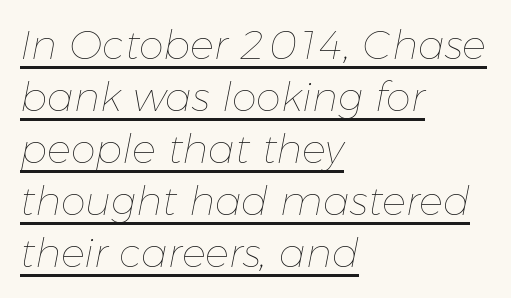
The image shows 40 px thin type, italic (leaning right); set left-aligned, normal line spacing (1.3x), normal letter spacing, underlined; low stroke contrast and a medium x-height.
